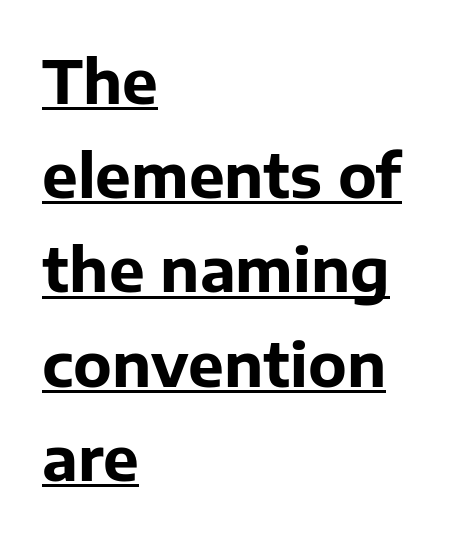
The image shows 60 px bold sans-serif type, upright; set left-aligned, normal line spacing (1.57x), normal letter spacing, underlined; low stroke contrast and a medium x-height.
